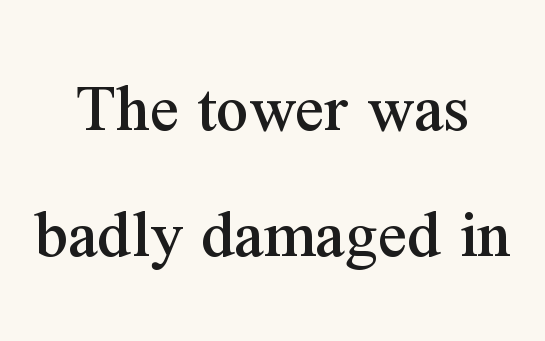
The image shows 71 px serif type, upright; set centered, line spacing 1.78x, normal letter spacing, not underlined; medium stroke contrast and a medium x-height.
